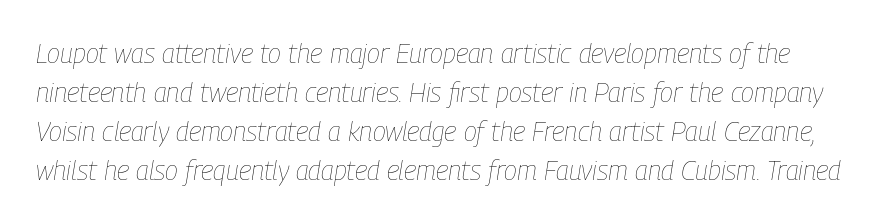
The strip under each line holds only bare page. In terms of leading, this rendering sits right in the middle. The type is set solid horizontally, with unmodified tracking. Quick note: italic.
